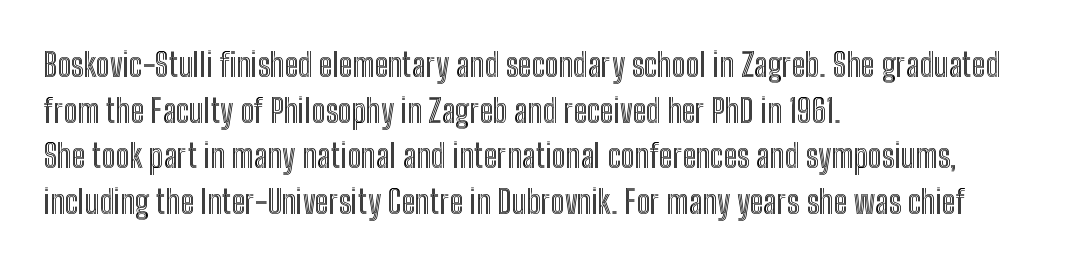
{"italic": "no", "width": "condensed", "x_height": "medium", "monospaced": "no", "underline": "no", "align": "left", "line_spacing": "normal", "line_spacing_ratio": 1.38, "letter_spacing": "normal", "letter_spacing_em": 0.0, "glyph_px": 33}
